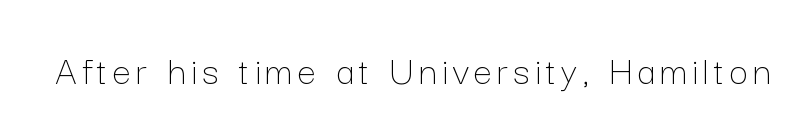
{"italic": "no", "bold": "no", "weight": "thin", "width": "normal", "stroke_contrast": "low", "x_height": "medium", "monospaced": "no", "underline": "no", "glyph_px": 42}
